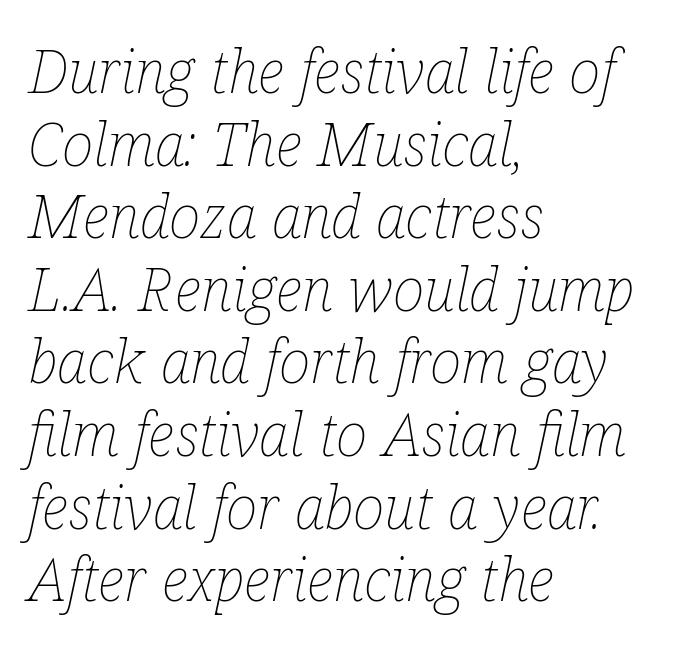
Q: Is the text bold? A: No.
Q: Is the text italic (slanted)? A: Yes, it leans right by about 12 degrees.
Q: Is the text underlined? A: No.
Q: How is the paragraph aligned? A: Left-aligned.
Q: Is the spacing between letters normal or unusually wide? A: Normal.
Q: Width (condensed, normal, or wide)? A: Condensed.
Q: Stroke contrast? A: Low.
Q: x-height? A: Medium.
Q: Monospaced? A: No.
